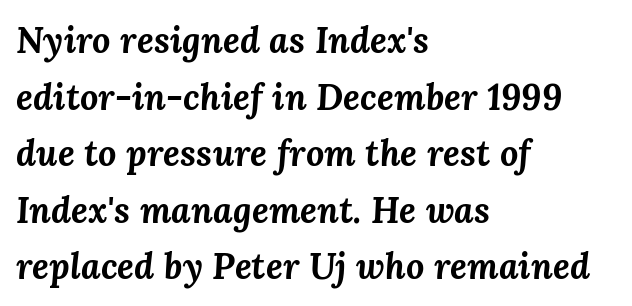
Is there much room between lines? A standard amount, neither cramped nor airy. Observe the ordinary spacing: letters are neighbours, not strangers. Compared with an ordinary text face, these strokes are far heavier — a full bold. Type without underlining. Spacing verdict: proportional, widths tailored to each character. Tall strokes in this sample are angled rather than plumb.
